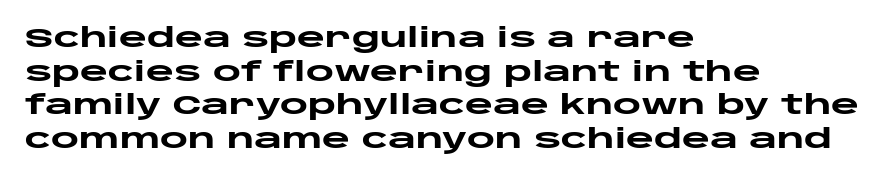
{"italic": "no", "bold": "yes", "underline": "no", "align": "left", "line_spacing": "normal", "line_spacing_ratio": 1.25, "letter_spacing": "normal", "letter_spacing_em": 0.0, "glyph_px": 27}
